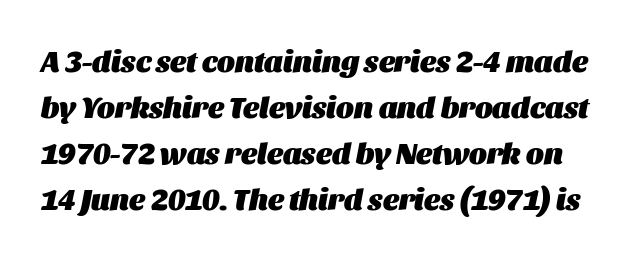
The passage shown is typed in a proportional face where columns would drift. Look at the tracking — it's just the regular setting, nothing added. Whoever set this chose a conventional vertical rhythm. Tall strokes in this sample are angled rather than plumb. The font is running at its bold setting. Bare-footed words on every line.
